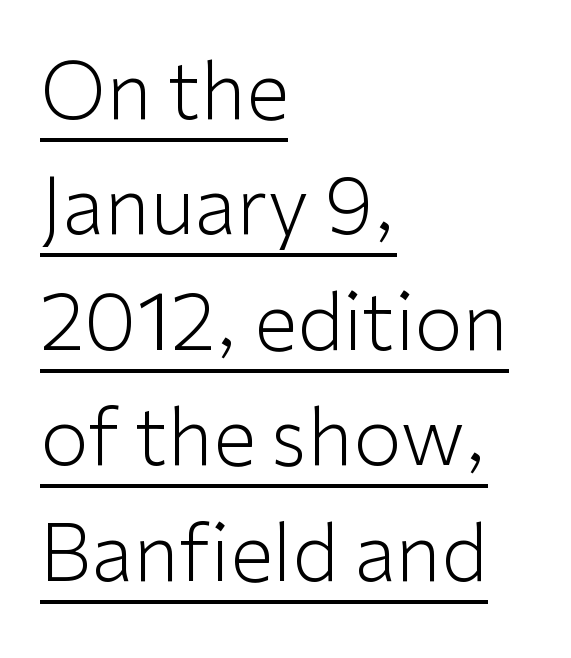
The image shows 78 px light sans-serif type, upright; set left-aligned, normal line spacing (1.48x), normal letter spacing, underlined; low stroke contrast and a medium x-height.
